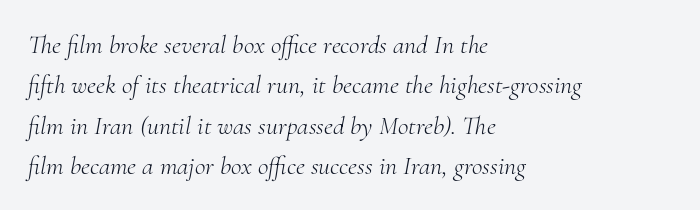
Q: Is the text bold? A: No.
Q: Is the text italic (slanted)? A: Yes, it leans right by about 10 degrees.
Q: Is the text underlined? A: No.
Q: How is the paragraph aligned? A: Left-aligned.
Q: Is the spacing between letters normal or unusually wide? A: Normal.
Q: Is the spacing between lines tight, normal or loose? A: Normal.
